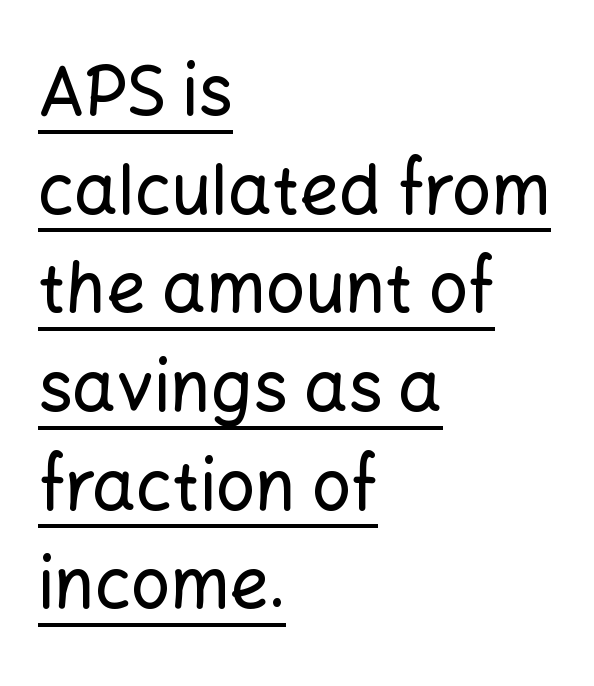
Q: Is the text italic (slanted)? A: No, it is upright.
Q: Is the typeface a serif or a sans-serif typeface? A: Sans-serif.
Q: Is the text underlined? A: Yes.
Q: How is the paragraph aligned? A: Left-aligned.
Q: Is the spacing between letters normal or unusually wide? A: Normal.
Q: Is the spacing between lines tight, normal or loose? A: Normal.
Q: Width (condensed, normal, or wide)? A: Normal.
Q: Stroke contrast? A: Low.
Q: x-height? A: Medium.
Q: Monospaced? A: No.
